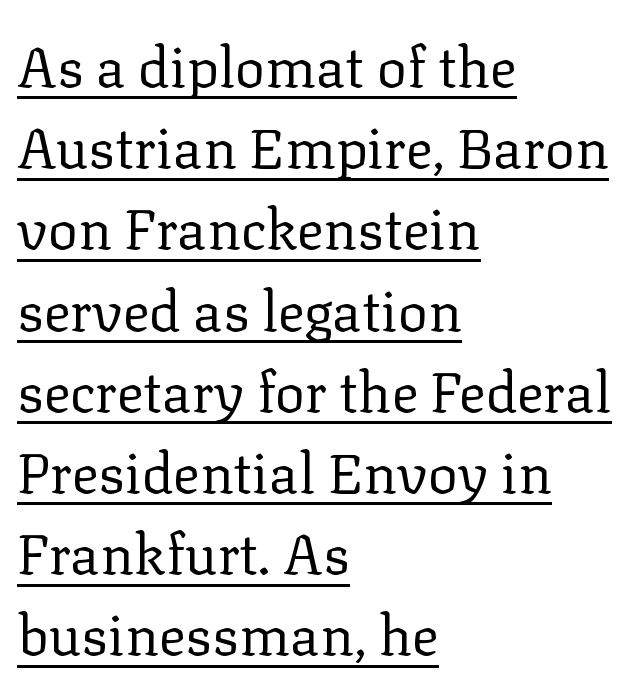
Q: Is the text bold? A: No.
Q: Is the text italic (slanted)? A: No, it is upright.
Q: Is the typeface a serif or a sans-serif typeface? A: Serif.
Q: Is the text underlined? A: Yes.
Q: How is the paragraph aligned? A: Left-aligned.
Q: Is the spacing between letters normal or unusually wide? A: Normal.
Q: Is the spacing between lines tight, normal or loose? A: Normal.
Q: Width (condensed, normal, or wide)? A: Normal.
Q: Stroke contrast? A: Low.
Q: x-height? A: Medium.
Q: Monospaced? A: No.
